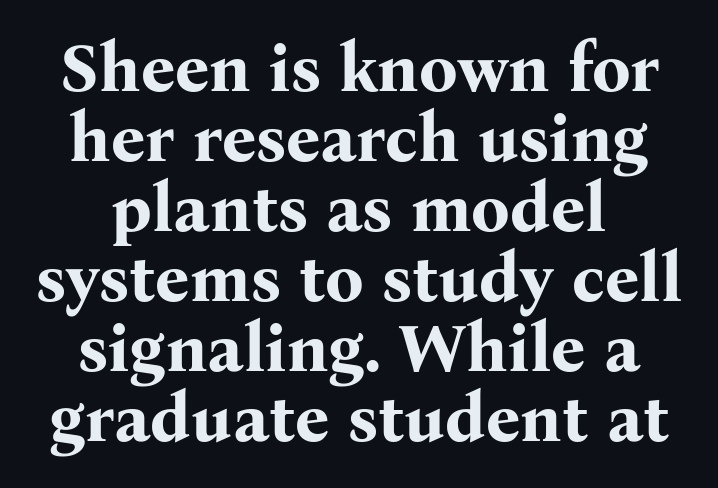
This sample trades vertical openness for compactness between lines. Look at the stroke-to-counter ratio: heavy, a bold. The letters stand upright; this is a roman face. This rendering employs a face with finishing strokes, i.e., a serif. Here the designer chose a conventional face with non-uniform glyph widths. Underline: absent.
